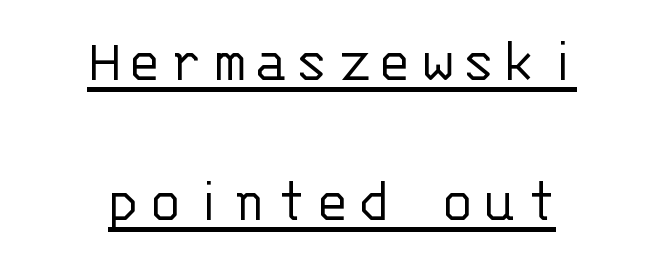
Q: Is the text bold? A: No.
Q: Is the text italic (slanted)? A: No, it is upright.
Q: Is the typeface a serif or a sans-serif typeface? A: Sans-serif.
Q: Is the text underlined? A: Yes.
Q: How is the paragraph aligned? A: Centered.
Q: Is the spacing between lines tight, normal or loose? A: Loose.
Q: Width (condensed, normal, or wide)? A: Normal.
Q: Stroke contrast? A: Low.
Q: x-height? A: Large.
Q: Monospaced? A: Yes.
